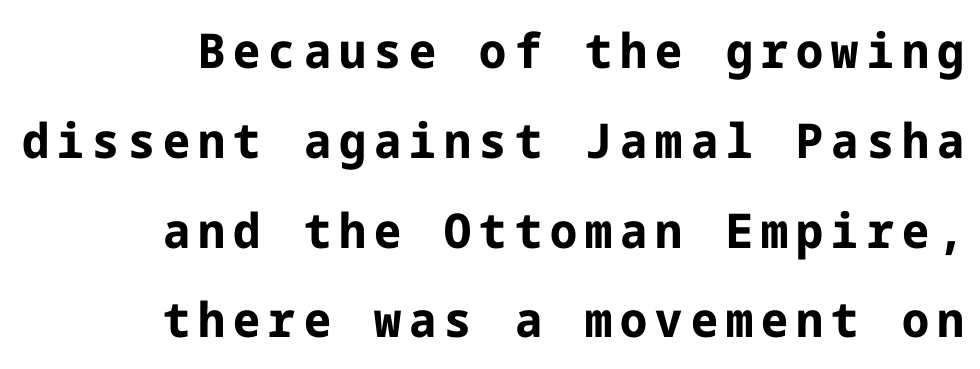
The image shows 48 px bold sans-serif type, upright; set right-aligned, line spacing 1.87x, not underlined; low stroke contrast and a medium x-height.
